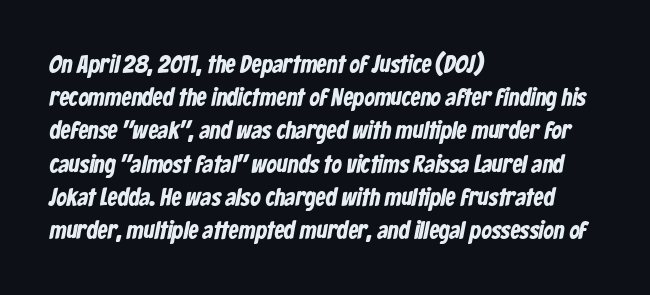
The image shows 25 px bold type; set left-aligned, normal line spacing (1.33x), normal letter spacing, not underlined.
